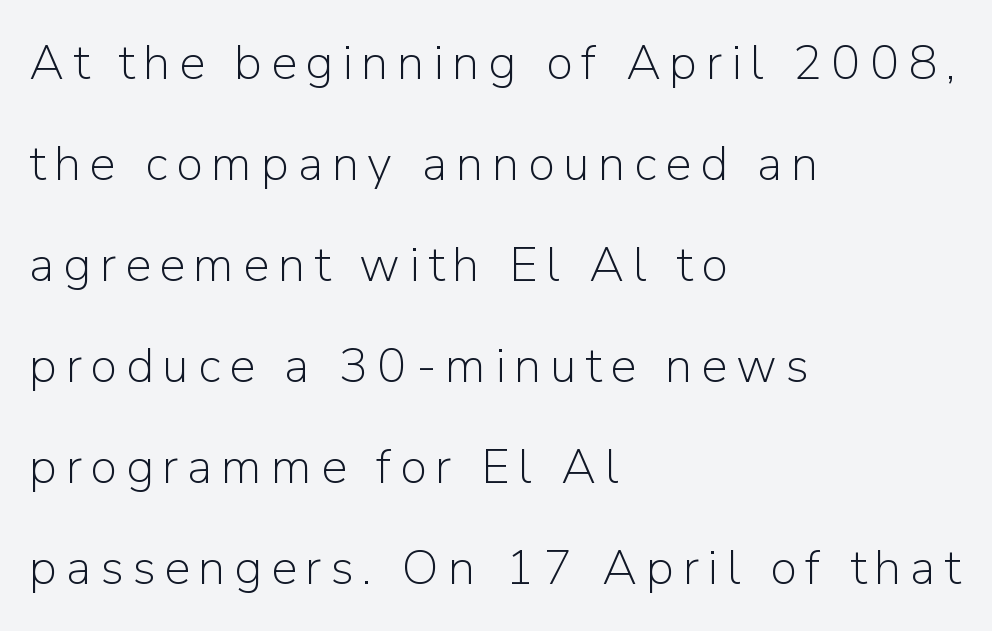
Q: Is the text bold? A: No.
Q: Is the text italic (slanted)? A: No, it is upright.
Q: Is the typeface a serif or a sans-serif typeface? A: Sans-serif.
Q: Is the text underlined? A: No.
Q: How is the paragraph aligned? A: Left-aligned.
Q: Is the spacing between lines tight, normal or loose? A: Loose.
Q: Width (condensed, normal, or wide)? A: Normal.
Q: Stroke contrast? A: Low.
Q: x-height? A: Medium.
Q: Monospaced? A: No.
